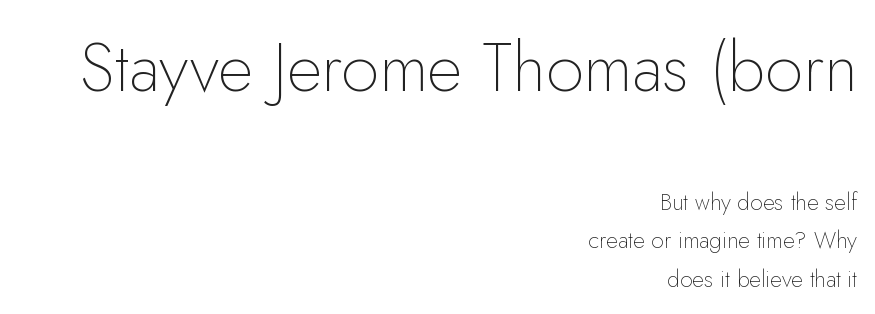
The image shows 68 px thin sans-serif type, upright; set right-aligned, normal line spacing (1.66x), normal letter spacing, not underlined; the first (top) block is 2.96x larger; low stroke contrast and a small x-height.
